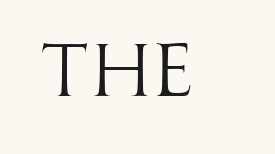
The image shows 75 px light, condensed sans-serif type, upright; set normal letter spacing, not underlined; high stroke contrast and a large x-height.
